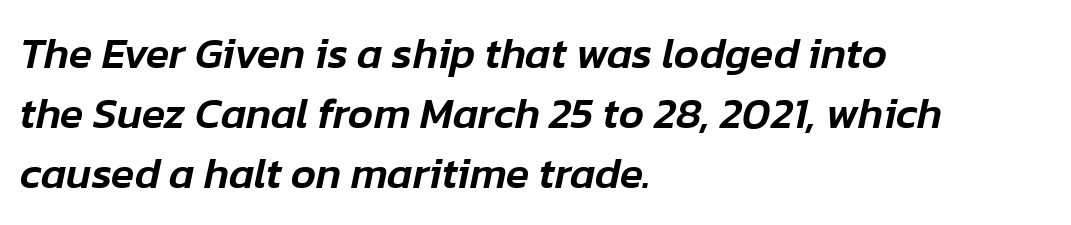
Is this a fixed-width face? No — the glyphs have proportional, varying widths. When letters slant like this, we call the style italic. The rendering uses a moderate line-height, typical for paragraphs. The strip under each line holds only bare page.
